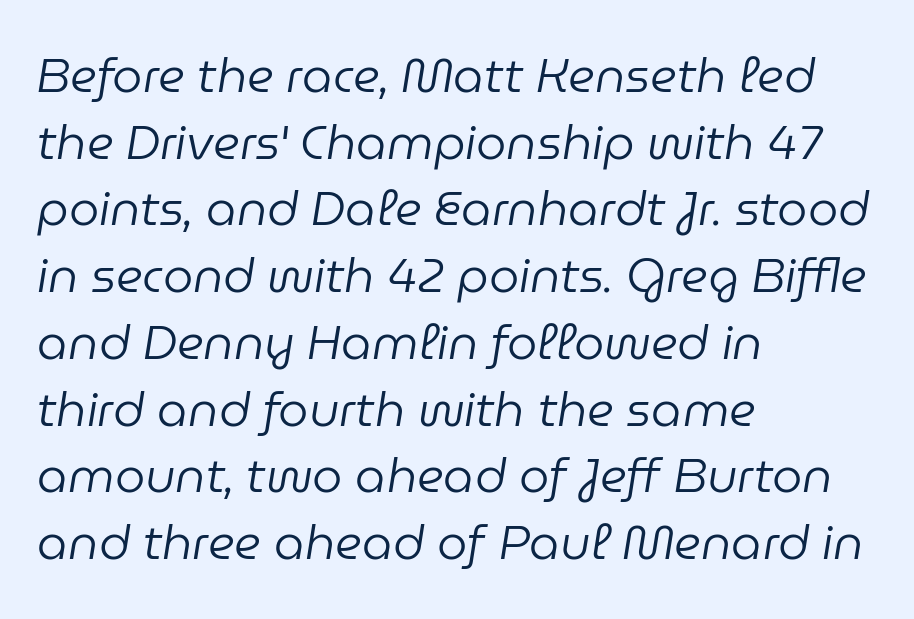
{"italic": "yes", "lean": "right", "slant_degrees": 9, "bold": "no", "weight": "regular", "width": "normal", "stroke_contrast": "low", "x_height": "medium", "monospaced": "no", "underline": "no", "align": "left", "line_spacing": "normal", "line_spacing_ratio": 1.39, "letter_spacing": "normal", "letter_spacing_em": 0.0, "glyph_px": 48}
